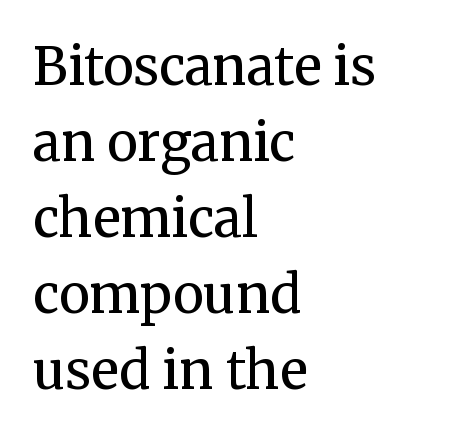
Q: Is the text bold? A: No.
Q: Is the text italic (slanted)? A: No, it is upright.
Q: Is the typeface a serif or a sans-serif typeface? A: Serif.
Q: Is the text underlined? A: No.
Q: How is the paragraph aligned? A: Left-aligned.
Q: Is the spacing between letters normal or unusually wide? A: Normal.
Q: Is the spacing between lines tight, normal or loose? A: Normal.
Q: Width (condensed, normal, or wide)? A: Normal.
Q: Stroke contrast? A: Medium.
Q: x-height? A: Medium.
Q: Monospaced? A: No.
